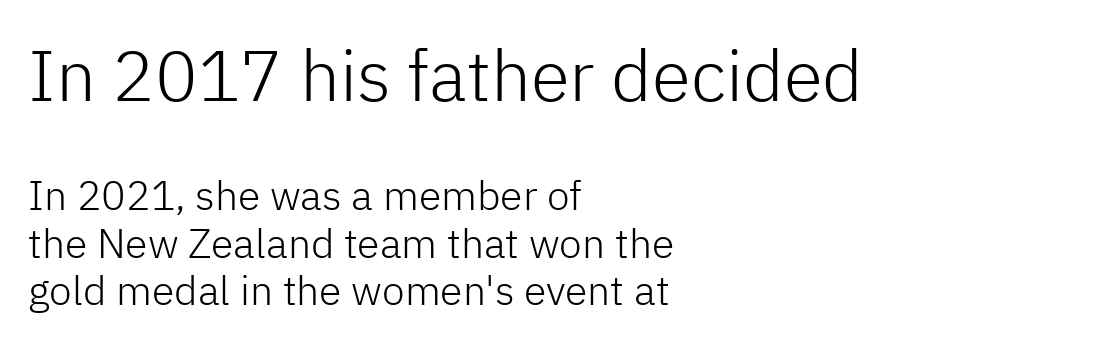
The image shows 71 px light sans-serif type, upright; set left-aligned, line spacing 1.16x, normal letter spacing, not underlined; the first (top) block is 1.73x larger; low stroke contrast and a medium x-height.
